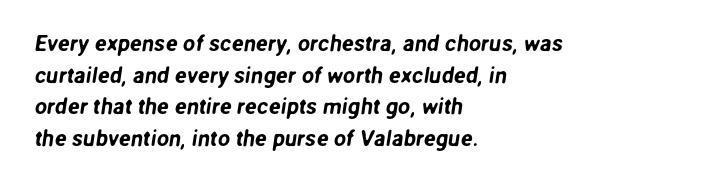
{"underline": "no", "align": "left", "line_spacing": "normal", "line_spacing_ratio": 1.44, "letter_spacing": "normal", "letter_spacing_em": 0.0, "glyph_px": 22}
